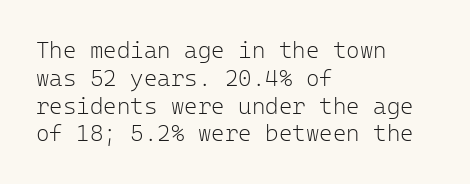
The image shows 23 px text type, upright; set left-aligned, line spacing 1.21x, normal letter spacing, not underlined.
